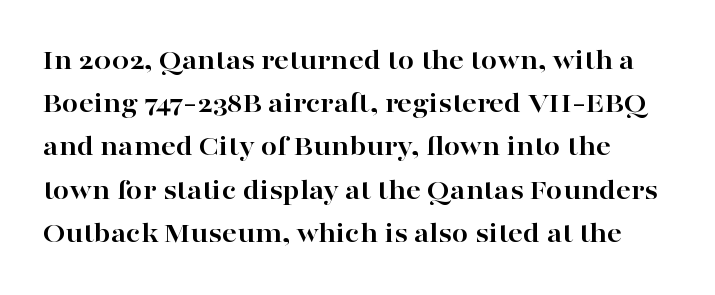
The image shows 29 px bold, wide serif type, upright; set normal line spacing (1.49x), normal letter spacing, not underlined; high stroke contrast and a medium x-height.
